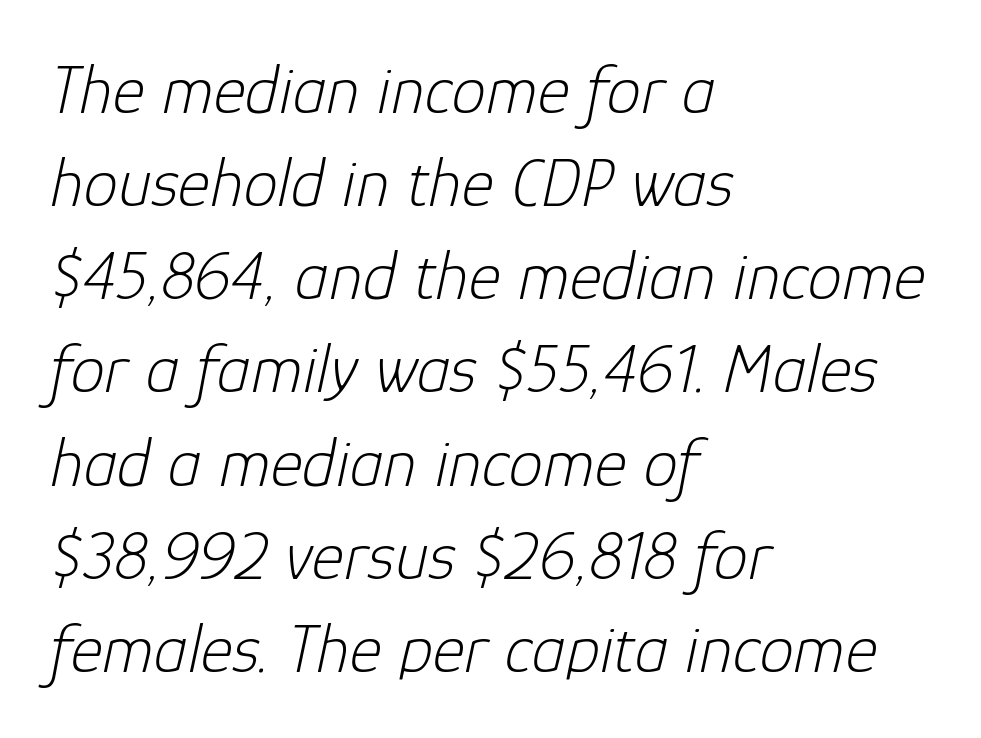
Slanted lettering throughout. Clear beneath every line of the passage. The passage is arranged the way most books set body copy — flush left. The passage shown is typed in a proportional face where columns would drift. Compared with typical body copy, the letter spacing here is the same. In terms of leading, this rendering sits right in the middle.
